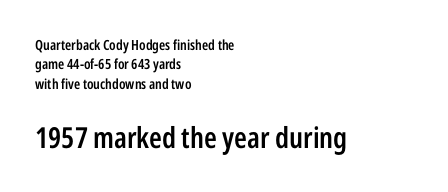
{"serif": "no", "italic": "no", "bold": "semi", "weight": "semibold", "width": "condensed", "stroke_contrast": "low", "x_height": "medium", "monospaced": "no", "underline": "no", "align": "left", "line_spacing": "normal", "line_spacing_ratio": 1.39, "letter_spacing": "normal", "letter_spacing_em": 0.0, "larger_block": "second", "size_ratio": 2.07, "glyph_px": 29}
